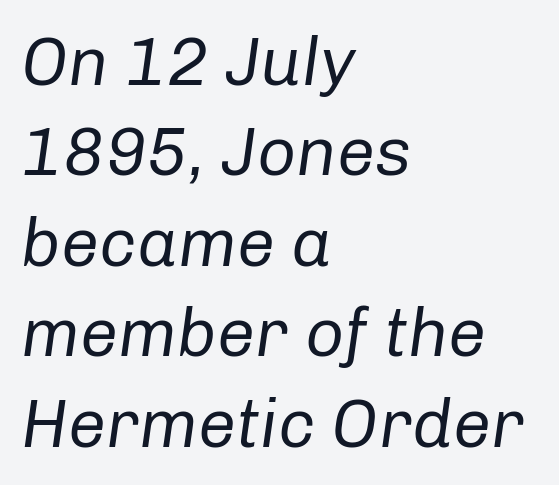
{"italic": "yes", "lean": "right", "slant_degrees": 8, "bold": "no", "weight": "regular", "width": "normal", "stroke_contrast": "low", "x_height": "medium", "monospaced": "no", "underline": "no", "align": "left", "line_spacing": "normal", "line_spacing_ratio": 1.33, "letter_spacing": "normal", "letter_spacing_em": 0.0, "glyph_px": 68}
